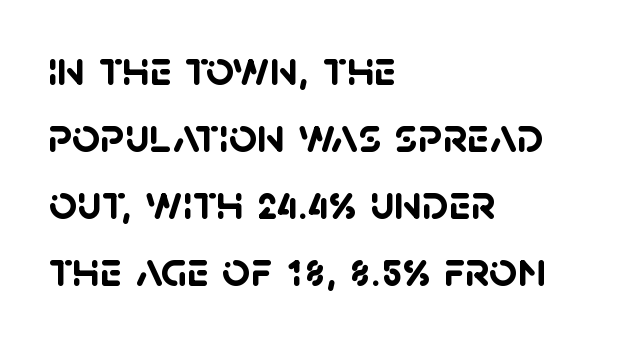
Q: Is the text bold? A: Yes.
Q: Is the typeface a serif or a sans-serif typeface? A: Sans-serif.
Q: Is the text underlined? A: No.
Q: How is the paragraph aligned? A: Left-aligned.
Q: Is the spacing between letters normal or unusually wide? A: Normal.
Q: Is the spacing between lines tight, normal or loose? A: Normal.
Q: Width (condensed, normal, or wide)? A: Normal.
Q: Stroke contrast? A: Low.
Q: x-height? A: Large.
Q: Monospaced? A: No.
